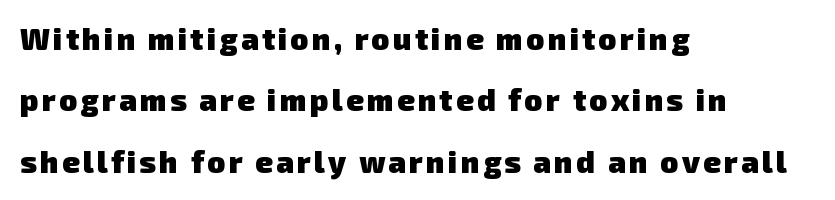
The compositor pushed each line to the left boundary. As a designer I'd log this as weight 700, bold. Is there much room between lines? Yes — plenty of vertical air separates them. Note: no serifs on the glyphs. Each letter keeps its own natural width here, so spacing adapts to shape.
